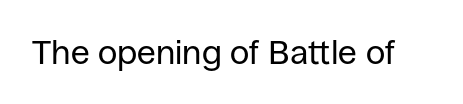
{"serif": "no", "italic": "no", "bold": "no", "weight": "regular", "width": "normal", "stroke_contrast": "low", "x_height": "large", "monospaced": "no", "underline": "no", "letter_spacing": "normal", "letter_spacing_em": 0.0, "glyph_px": 34}
